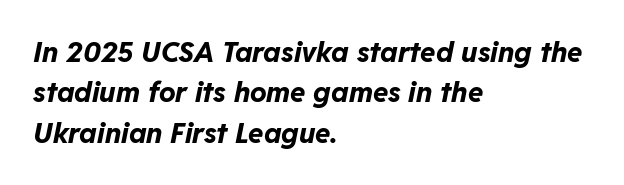
The passage shown stacks its lines at a standard gap. Unmarked baselines from the first word to the last. What stands out about the letter spacing? Nothing — it is the standard amount. Here the designer chose a conventional face with non-uniform glyph widths. In CSS terms this would be text-align: left. Every letter is thick-stroked: bold, no question.
